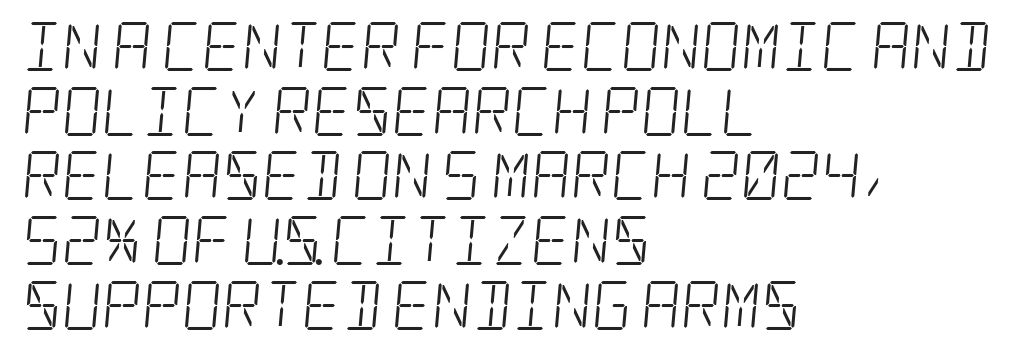
Letters have the restrained weight of plain body copy at most. Does the copy run flush right? No — it runs flush left. Reading down the column, the eye jumps a familiar distance to each next line. Letter spacing: default. Decoration check: the copy has no underline. Classification — serif.
